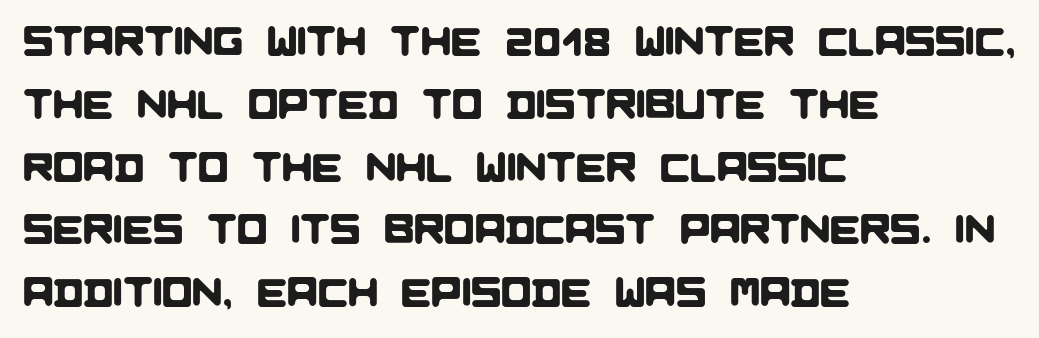
The image shows 40 px sans-serif type; set left-aligned, normal line spacing (1.57x), normal letter spacing, not underlined; low stroke contrast and a large x-height.
